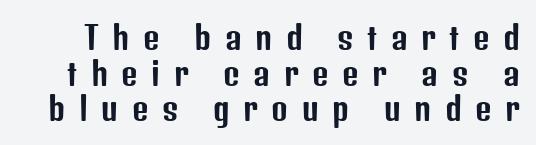
Q: Is the text italic (slanted)? A: No, it is upright.
Q: Is the typeface a serif or a sans-serif typeface? A: Sans-serif.
Q: Is the text underlined? A: No.
Q: Is the spacing between letters normal or unusually wide? A: Unusually wide.
Q: Is the spacing between lines tight, normal or loose? A: Tight.
Q: Width (condensed, normal, or wide)? A: Condensed.
Q: Stroke contrast? A: Low.
Q: x-height? A: Medium.
Q: Monospaced? A: No.
